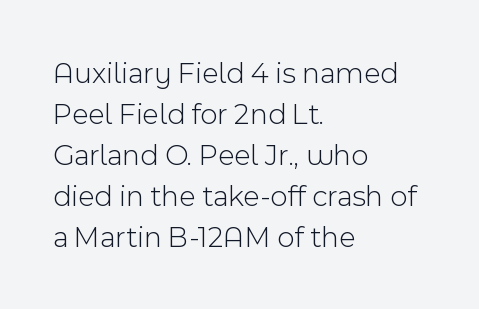
Q: Is the text bold? A: No.
Q: Is the text italic (slanted)? A: No, it is upright.
Q: Is the typeface a serif or a sans-serif typeface? A: Sans-serif.
Q: Is the text underlined? A: No.
Q: How is the paragraph aligned? A: Left-aligned.
Q: Is the spacing between letters normal or unusually wide? A: Normal.
Q: Is the spacing between lines tight, normal or loose? A: Normal.
Q: Width (condensed, normal, or wide)? A: Normal.
Q: x-height? A: Medium.
Q: Monospaced? A: No.
